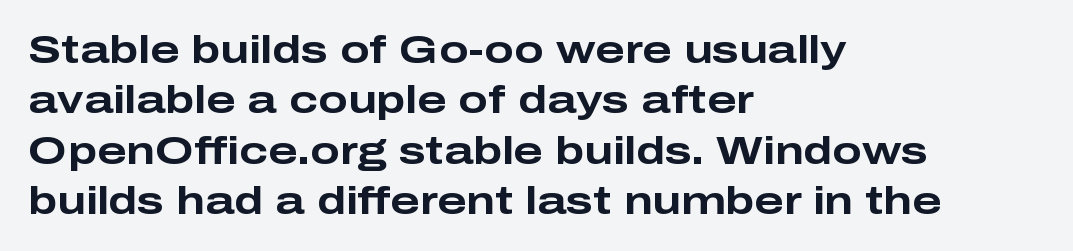
The type sits square on the baseline with zero lean. Letters rest on an invisible, unmarked baseline. These lines keep a tight, regular rhythm from letter to letter. The block of text has a typical density, with ordinary space between rows. The face used here is proportionally spaced, like ordinary book or web type.
